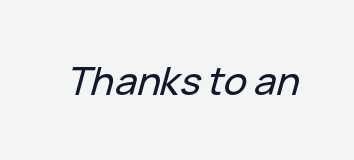
Q: Is the text italic (slanted)? A: Yes, it leans right by about 15 degrees.
Q: Is the text underlined? A: No.
Q: Is the spacing between letters normal or unusually wide? A: Normal.
Q: Width (condensed, normal, or wide)? A: Normal.
Q: Stroke contrast? A: Low.
Q: x-height? A: Medium.
Q: Monospaced? A: No.
